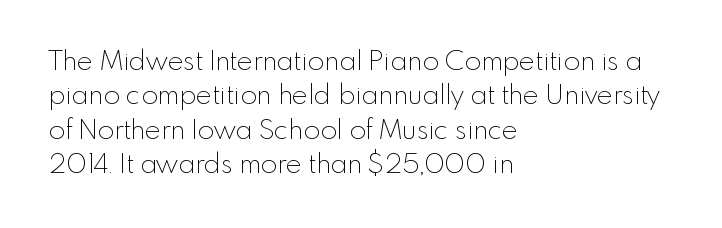
The image shows 27 px text type, upright; set left-aligned, normal line spacing (1.27x), normal letter spacing, not underlined.
